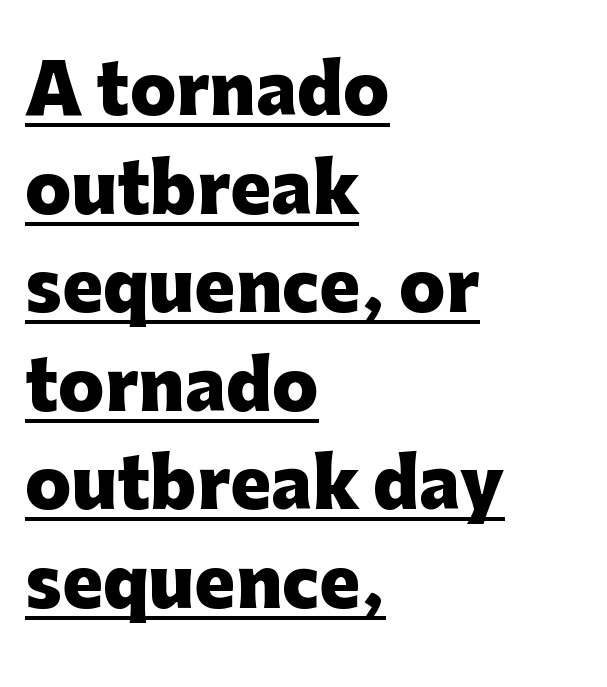
How would I describe the line gaps? Plain and ordinary. The passage shown is typeset with a sans-serif family. Chunky letters — that's bold for sure. Compared with a centered layout, this one pins lines to the left instead. Descenders here cross a horizontal rule under the line. Notice how the stems are strictly vertical — no italics here.
